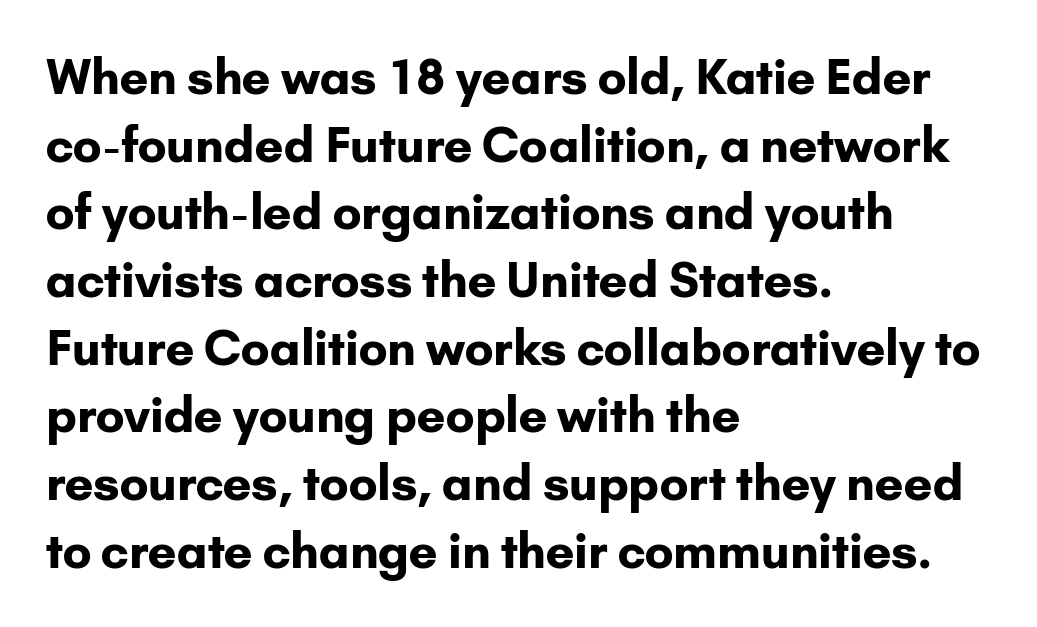
{"serif": "no", "italic": "no", "bold": "yes", "weight": "bold", "width": "normal", "stroke_contrast": "low", "x_height": "small", "monospaced": "no", "underline": "no", "align": "left", "line_spacing": "normal", "line_spacing_ratio": 1.41, "letter_spacing": "normal", "letter_spacing_em": 0.0, "glyph_px": 48}
